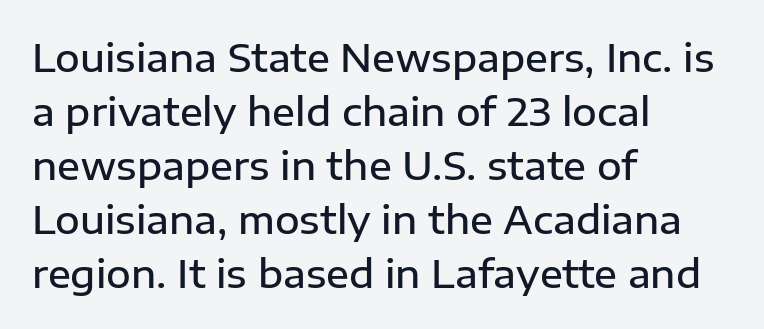
Just letters on the line, the space beneath them empty. These lines carry some extra weight — a demibold, not a full bold. Here the designer chose a conventional face with non-uniform glyph widths. Regular leading. Unlike italic type, these characters show no tilt at all. Serifs: no, the terminals of the letterforms are clean.
